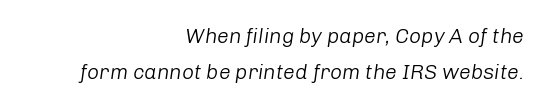
{"italic": "yes", "lean": "right", "slant_degrees": 8, "bold": "no", "underline": "no", "align": "right", "line_spacing_ratio": 1.71, "letter_spacing": "normal", "letter_spacing_em": 0.0, "glyph_px": 21}
